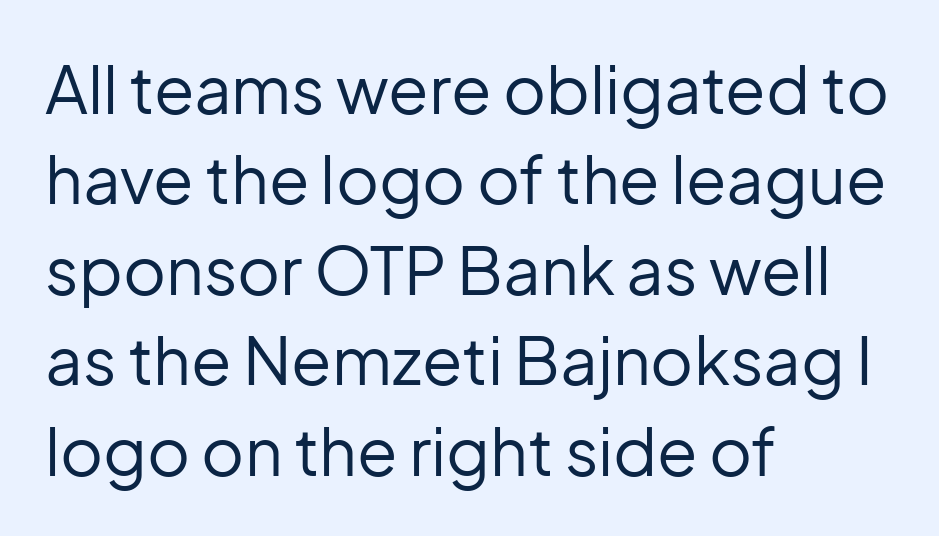
Q: Is the text bold? A: No.
Q: Is the text italic (slanted)? A: No, it is upright.
Q: Is the typeface a serif or a sans-serif typeface? A: Sans-serif.
Q: Is the text underlined? A: No.
Q: How is the paragraph aligned? A: Left-aligned.
Q: Is the spacing between letters normal or unusually wide? A: Normal.
Q: Is the spacing between lines tight, normal or loose? A: Normal.
Q: Width (condensed, normal, or wide)? A: Normal.
Q: Stroke contrast? A: Low.
Q: x-height? A: Medium.
Q: Monospaced? A: No.
